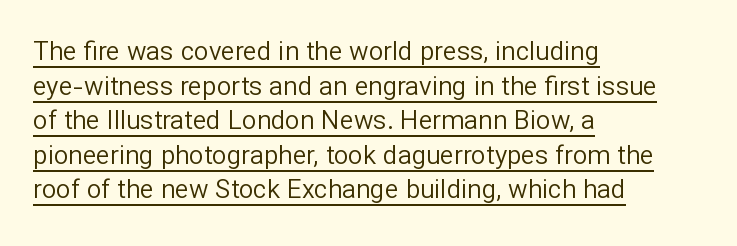
Q: Is the text bold? A: No.
Q: Is the text italic (slanted)? A: No, it is upright.
Q: Is the text underlined? A: Yes.
Q: How is the paragraph aligned? A: Left-aligned.
Q: Is the spacing between letters normal or unusually wide? A: Normal.
Q: Is the spacing between lines tight, normal or loose? A: Normal.
